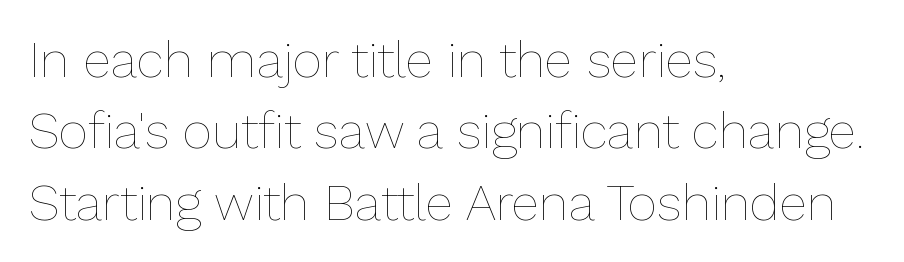
The image shows 51 px thin type, upright; set left-aligned, normal line spacing (1.4x), normal letter spacing, not underlined; low stroke contrast and a medium x-height.
